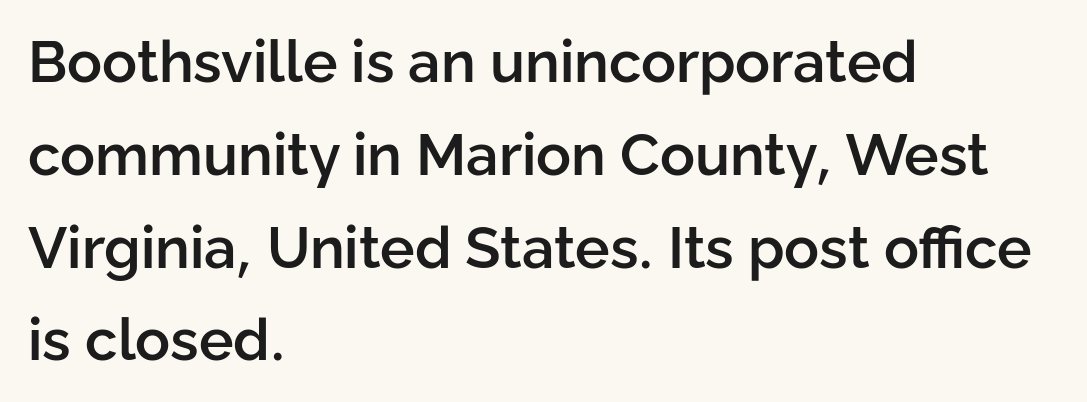
The image shows 58 px semibold sans-serif type, upright; set left-aligned, normal line spacing (1.6x), normal letter spacing, not underlined; low stroke contrast and a medium x-height.
